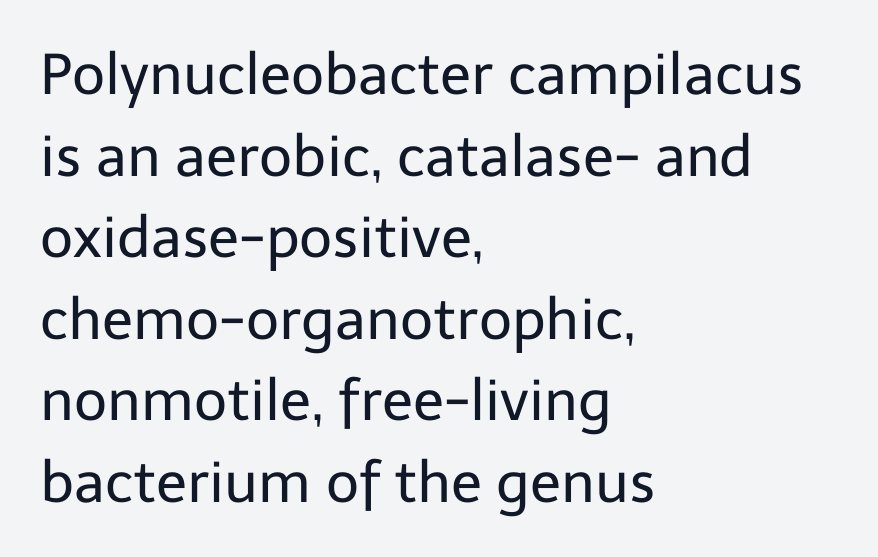
The specimen omits any rule beneath the text block's lines. Caption: multi-line text, flush left, ragged right. The face used here is rendered with its standard letterfit. Think of a printed novel: that variable character pitch is what you see here. Heaviness? Minimal to ordinary, like unemphasized prose. The axis of the letterforms is exactly vertical.
